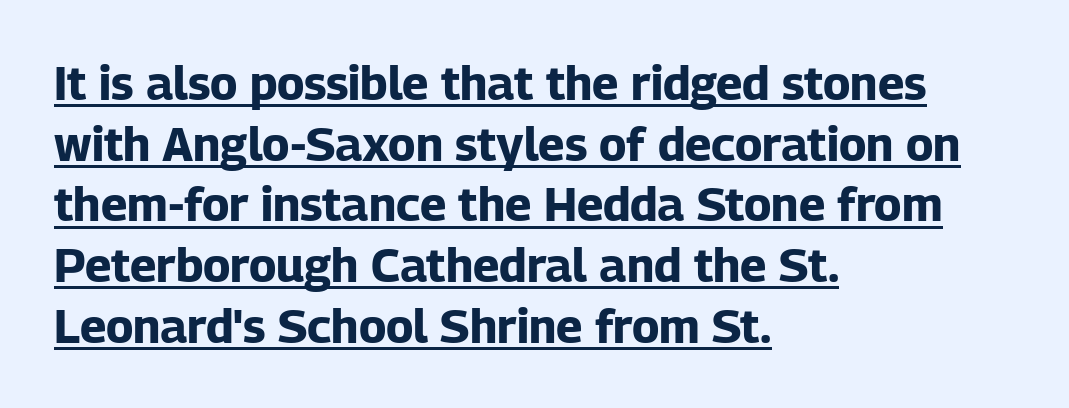
Grotesque or geometric, the face here clearly has no serifs. This is heavy type, rendered in bold. Varying glyph widths throughout — classic text-font behaviour. Each line of the rendering has a horizontal stroke beneath the glyphs. Rendered with straight, roman letterforms.
